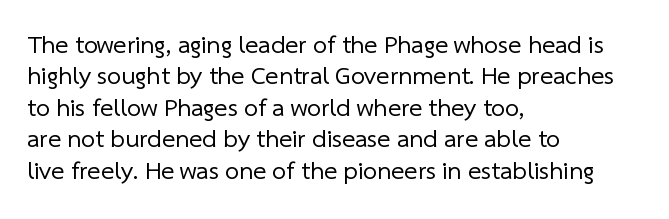
No extra ink here — the face is not bold. Underlining? Definitely not there. Glyph-to-glyph distance matches everyday printed text. The lines in this sample share a left origin and differ only in where they stop.
